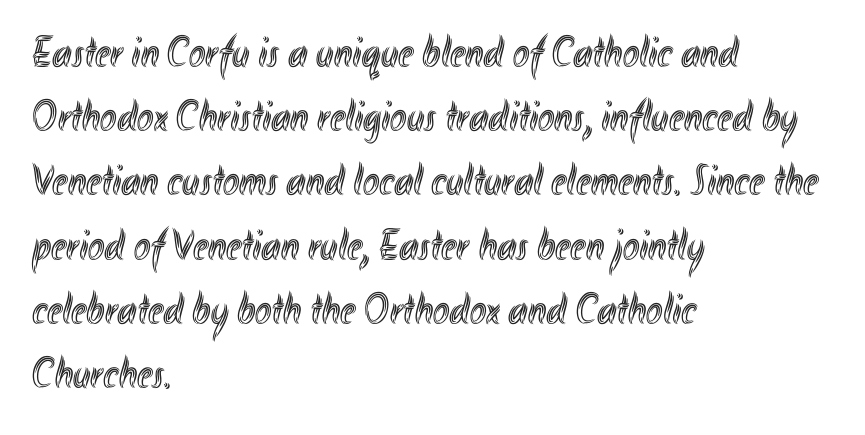
The image shows 44 px condensed type; set left-aligned, normal line spacing (1.46x), normal letter spacing, not underlined; a small x-height.
